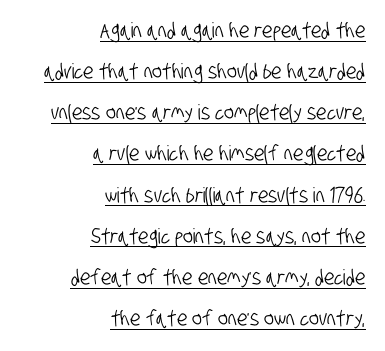
The block of text is sparse from top to bottom, with ample space between rows. Notice how a bar underscores the lettering throughout. A student would call this right alignment; a typographer would say flush right, rag left. The rendering keeps characters at their native spacing.
